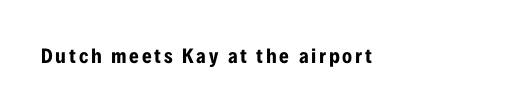
The image shows 21 px bold type, upright; set not underlined.
